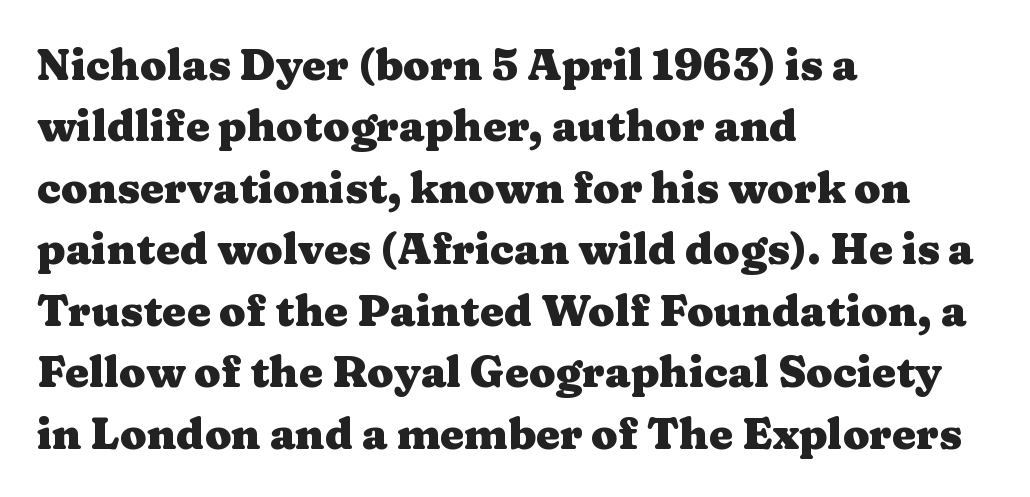
{"serif": "yes", "italic": "no", "bold": "yes", "weight": "heavy", "width": "wide", "stroke_contrast": "medium", "x_height": "medium", "monospaced": "no", "underline": "no", "align": "left", "line_spacing": "normal", "line_spacing_ratio": 1.43, "letter_spacing": "normal", "letter_spacing_em": 0.0, "glyph_px": 43}
